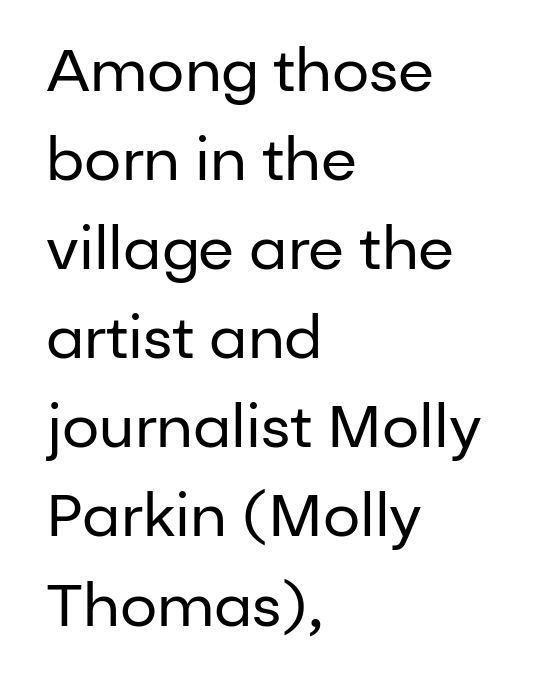
This is not heavy type; no bold has been used. The rendering uses a moderate line-height, typical for paragraphs. Glyph-to-glyph distance matches everyday printed text. Examine the stroke ends and you'll find no serifs. Do the characters align in a grid? No, the font is proportional.
